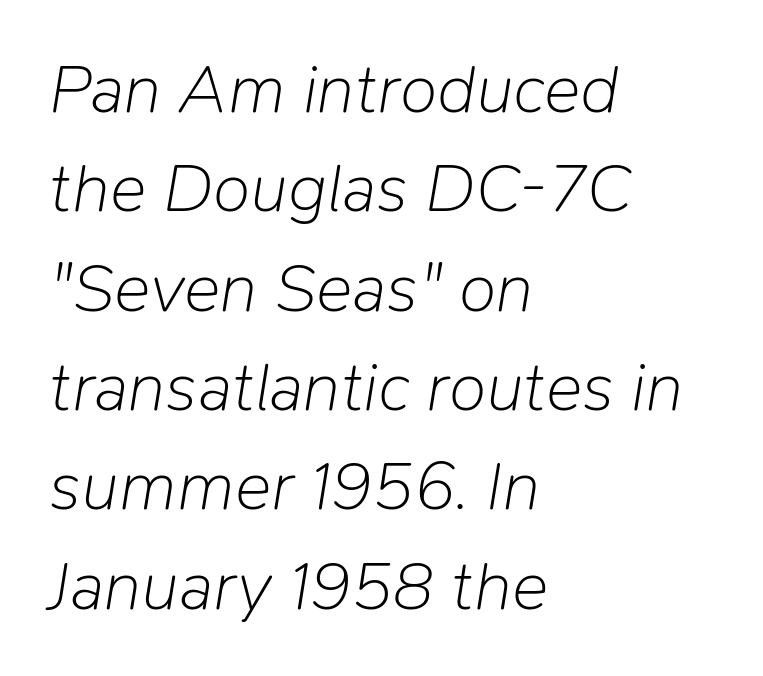
{"italic": "yes", "lean": "right", "slant_degrees": 9, "bold": "no", "weight": "light", "width": "normal", "stroke_contrast": "low", "x_height": "medium", "monospaced": "no", "underline": "no", "align": "left", "line_spacing": "normal", "line_spacing_ratio": 1.44, "letter_spacing": "normal", "letter_spacing_em": 0.0, "glyph_px": 69}
